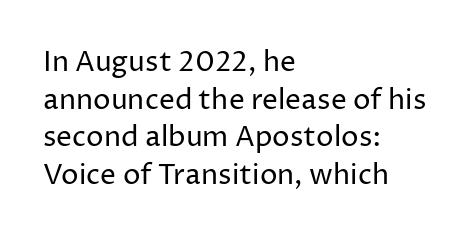
A typesetter would call this zero additional tracking. This rendering uses left alignment, leaving the right contour irregular. Proportional: the letters do not fall into vertical columns. Stems here are at most as thick as an everyday book face.
